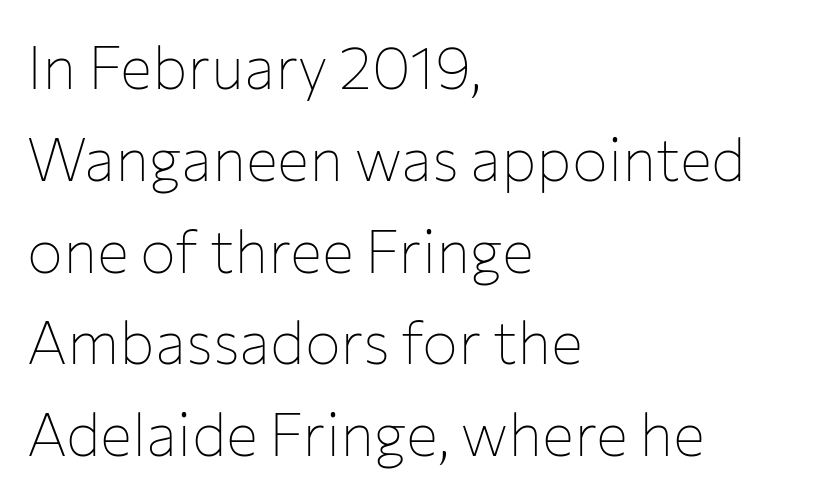
Q: Is the text bold? A: No.
Q: Is the text italic (slanted)? A: No, it is upright.
Q: Is the typeface a serif or a sans-serif typeface? A: Sans-serif.
Q: Is the text underlined? A: No.
Q: How is the paragraph aligned? A: Left-aligned.
Q: Is the spacing between letters normal or unusually wide? A: Normal.
Q: Is the spacing between lines tight, normal or loose? A: Normal.
Q: Width (condensed, normal, or wide)? A: Normal.
Q: Stroke contrast? A: Low.
Q: x-height? A: Medium.
Q: Monospaced? A: No.
